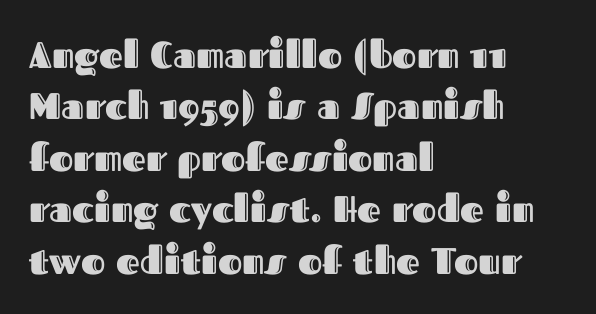
The image shows 37 px text type, upright; set left-aligned, normal line spacing (1.39x), normal letter spacing, not underlined; a medium x-height.
